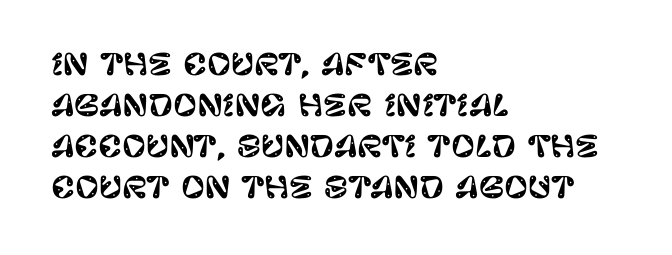
Q: Is the text italic (slanted)? A: Yes.
Q: Is the typeface a serif or a sans-serif typeface? A: Sans-serif.
Q: Is the text underlined? A: No.
Q: How is the paragraph aligned? A: Left-aligned.
Q: Is the spacing between letters normal or unusually wide? A: Normal.
Q: Is the spacing between lines tight, normal or loose? A: Normal.
Q: Width (condensed, normal, or wide)? A: Normal.
Q: Stroke contrast? A: Low.
Q: x-height? A: Large.
Q: Monospaced? A: No.
